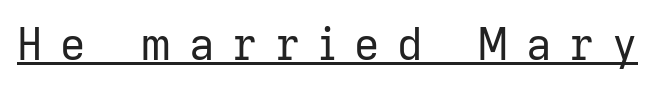
Q: Is the text bold? A: No.
Q: Is the text italic (slanted)? A: No, it is upright.
Q: Is the typeface a serif or a sans-serif typeface? A: Sans-serif.
Q: Is the text underlined? A: Yes.
Q: Is the spacing between letters normal or unusually wide? A: Unusually wide.
Q: Width (condensed, normal, or wide)? A: Normal.
Q: Stroke contrast? A: Low.
Q: x-height? A: Medium.
Q: Monospaced? A: No.
